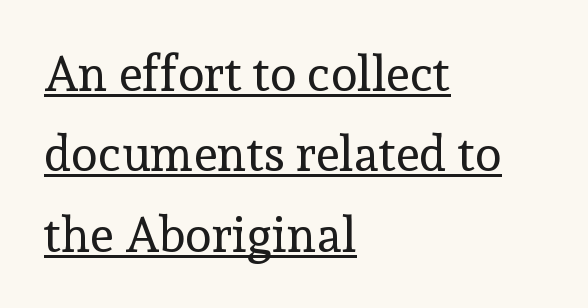
{"serif": "yes", "italic": "no", "bold": "no", "weight": "regular", "width": "normal", "x_height": "medium", "monospaced": "no", "underline": "yes", "align": "left", "line_spacing": "normal", "line_spacing_ratio": 1.64, "letter_spacing": "normal", "letter_spacing_em": 0.0, "glyph_px": 49}
